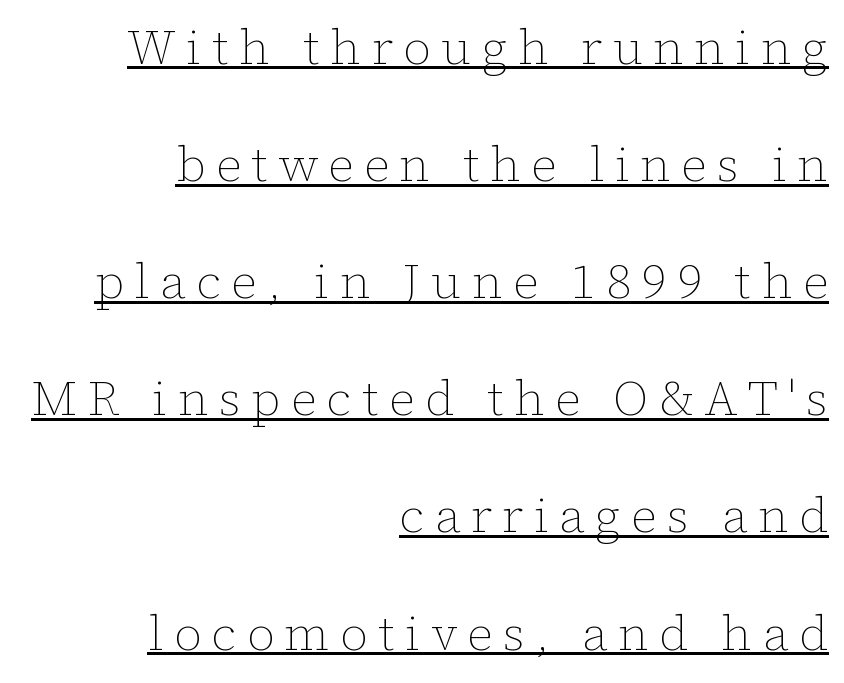
Q: Is the text bold? A: No.
Q: Is the text italic (slanted)? A: No, it is upright.
Q: Is the text underlined? A: Yes.
Q: How is the paragraph aligned? A: Right-aligned.
Q: Is the spacing between letters normal or unusually wide? A: Unusually wide.
Q: Is the spacing between lines tight, normal or loose? A: Loose.
Q: Width (condensed, normal, or wide)? A: Normal.
Q: Stroke contrast? A: Low.
Q: x-height? A: Medium.
Q: Monospaced? A: No.
